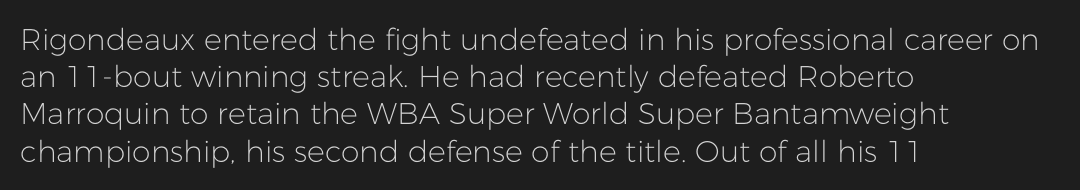
Each line starts at the same left margin while the right side varies. These lines keep a tight, regular rhythm from letter to letter. Note the varied advance widths — an 'i' is clearly narrower than an 'm'. The typesetting does not lean heavy: it is not bold. Rule under the text: the space is simply empty. Letterform terminals end flat and unadorned throughout the passage.
